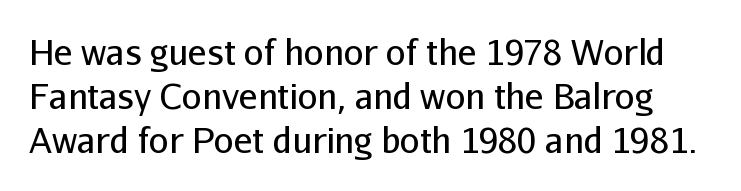
Each letter's strokes conclude bluntly, with no projecting serifs. Is there any slant? The stems are plumb. Reading down the column, the eye jumps a familiar distance to each next line. Character widths vary here, with narrow letters taking less room than wide ones.
